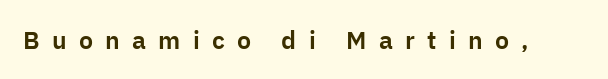
The image shows 25 px text type, upright; set unusually wide letter spacing (+0.49 em), not underlined.
